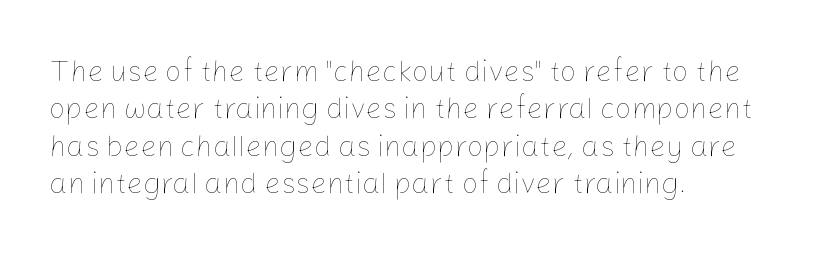
{"italic": "no", "bold": "no", "weight": "thin", "width": "normal", "stroke_contrast": "low", "x_height": "medium", "monospaced": "no", "underline": "no", "align": "left", "line_spacing": "normal", "line_spacing_ratio": 1.29, "letter_spacing": "normal", "letter_spacing_em": 0.0, "glyph_px": 29}
